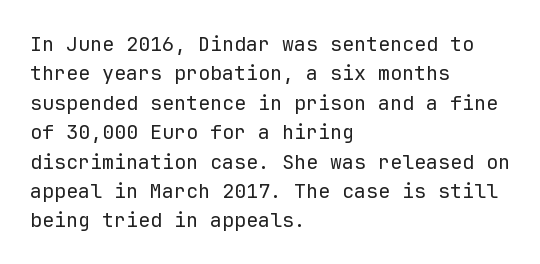
Q: Is the text bold? A: No.
Q: Is the text italic (slanted)? A: No, it is upright.
Q: Is the text underlined? A: No.
Q: How is the paragraph aligned? A: Left-aligned.
Q: Is the spacing between letters normal or unusually wide? A: Normal.
Q: Is the spacing between lines tight, normal or loose? A: Normal.
